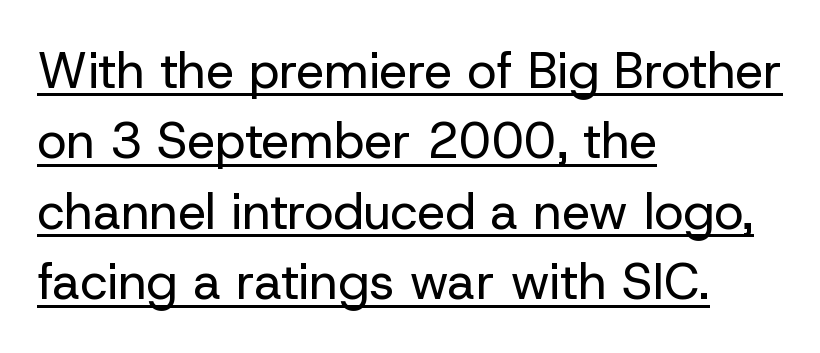
Q: Is the text bold? A: No.
Q: Is the text italic (slanted)? A: No, it is upright.
Q: Is the typeface a serif or a sans-serif typeface? A: Sans-serif.
Q: Is the text underlined? A: Yes.
Q: How is the paragraph aligned? A: Left-aligned.
Q: Is the spacing between letters normal or unusually wide? A: Normal.
Q: Is the spacing between lines tight, normal or loose? A: Normal.
Q: Width (condensed, normal, or wide)? A: Normal.
Q: Stroke contrast? A: Low.
Q: x-height? A: Medium.
Q: Monospaced? A: No.
